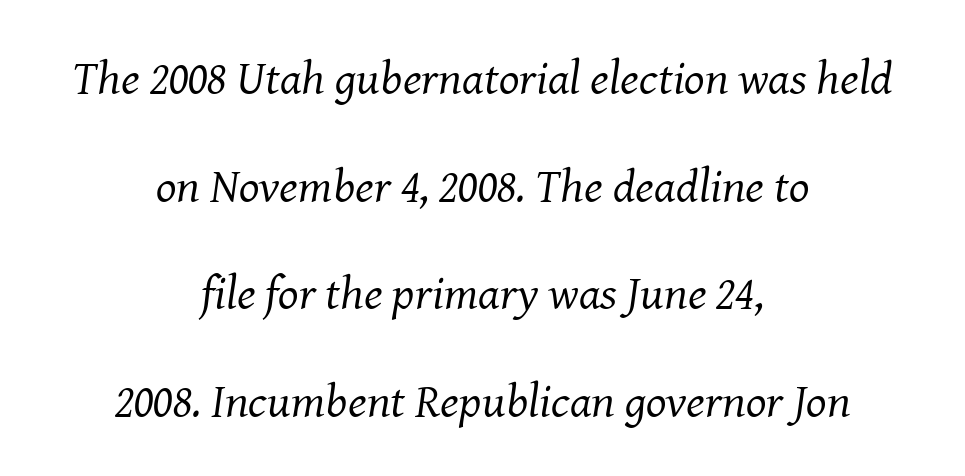
Each stroke keeps to a modest, everyday thickness or less. You could call the tracking neutral — neither tight nor loose. The strip under each line holds only bare page. The paragraph has two soft edges and a firm central axis. To sum up the face: it has serifs.
